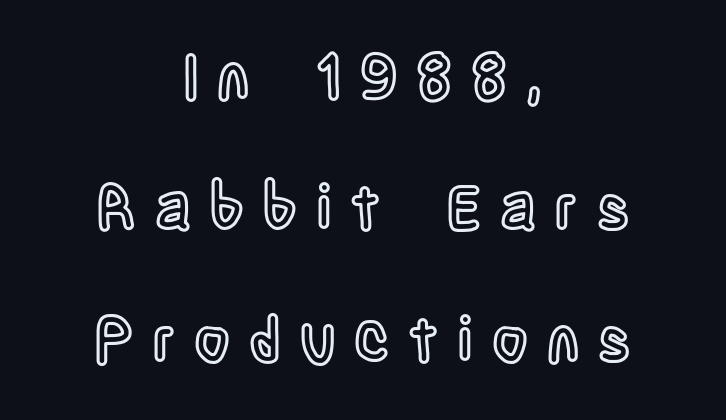
{"italic": "no", "width": "condensed", "x_height": "large", "monospaced": "no", "underline": "no", "align": "center", "line_spacing": "loose", "line_spacing_ratio": 2.12, "letter_spacing": "wide", "letter_spacing_em": 0.31, "glyph_px": 62}
